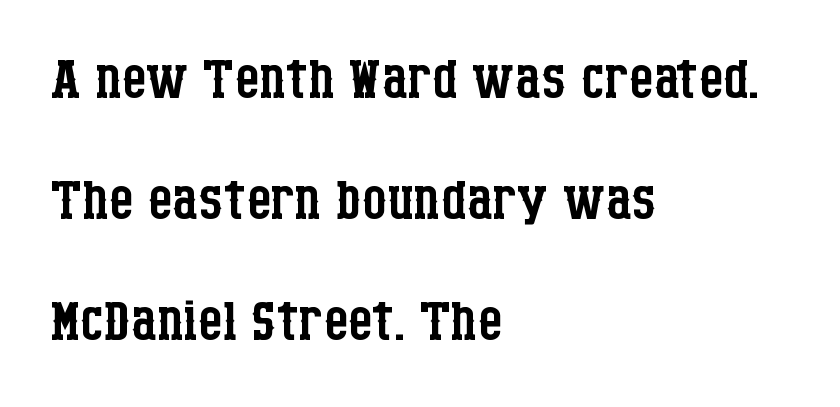
Q: Is the text bold? A: No.
Q: Is the text italic (slanted)? A: No, it is upright.
Q: Is the typeface a serif or a sans-serif typeface? A: Serif.
Q: Is the text underlined? A: No.
Q: How is the paragraph aligned? A: Left-aligned.
Q: Is the spacing between letters normal or unusually wide? A: Normal.
Q: Is the spacing between lines tight, normal or loose? A: Normal.
Q: Width (condensed, normal, or wide)? A: Condensed.
Q: Stroke contrast? A: Low.
Q: x-height? A: Large.
Q: Monospaced? A: No.
